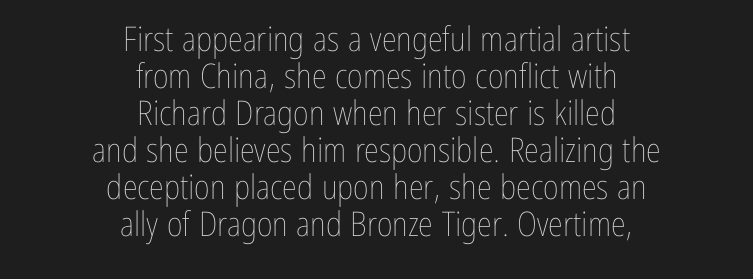
{"italic": "no", "bold": "no", "weight": "thin", "width": "condensed", "stroke_contrast": "low", "x_height": "medium", "monospaced": "no", "underline": "no", "align": "center", "line_spacing": "tight", "line_spacing_ratio": 1.09, "letter_spacing": "normal", "letter_spacing_em": 0.0, "glyph_px": 34}
